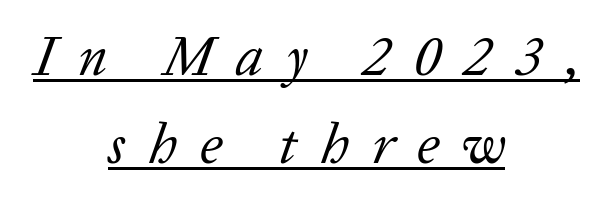
The image shows 56 px regular-weight serif type, italic (leaning right); set centered, normal line spacing (1.57x), unusually wide letter spacing (+0.41 em), underlined; low stroke contrast and a medium x-height.
